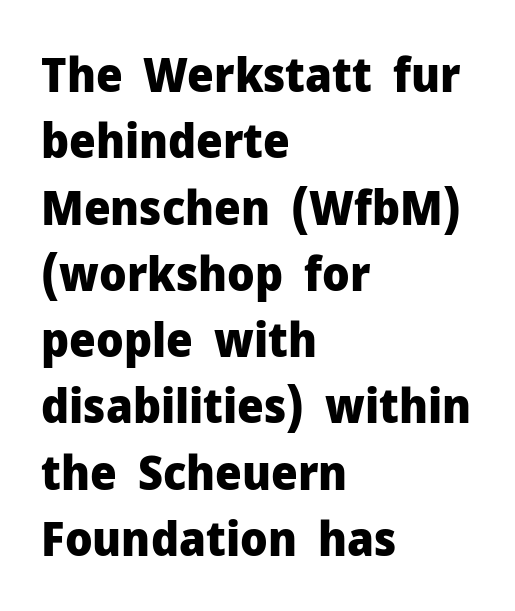
Q: Is the text bold? A: Yes.
Q: Is the text italic (slanted)? A: No, it is upright.
Q: Is the typeface a serif or a sans-serif typeface? A: Sans-serif.
Q: Is the text underlined? A: No.
Q: How is the paragraph aligned? A: Left-aligned.
Q: Is the spacing between letters normal or unusually wide? A: Normal.
Q: Is the spacing between lines tight, normal or loose? A: Normal.
Q: Width (condensed, normal, or wide)? A: Normal.
Q: Stroke contrast? A: Low.
Q: x-height? A: Medium.
Q: Monospaced? A: No.
